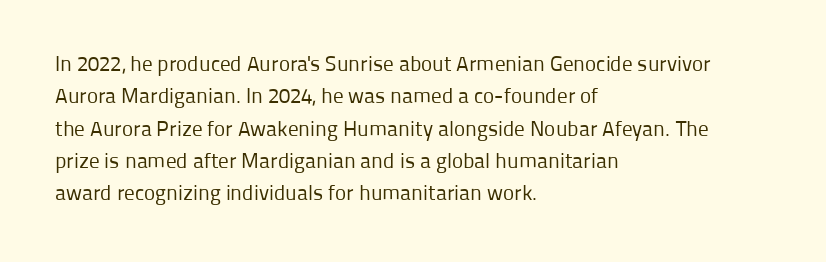
{"italic": "no", "bold": "no", "underline": "no", "align": "left", "line_spacing": "normal", "line_spacing_ratio": 1.54, "letter_spacing": "normal", "letter_spacing_em": 0.0, "glyph_px": 21}
